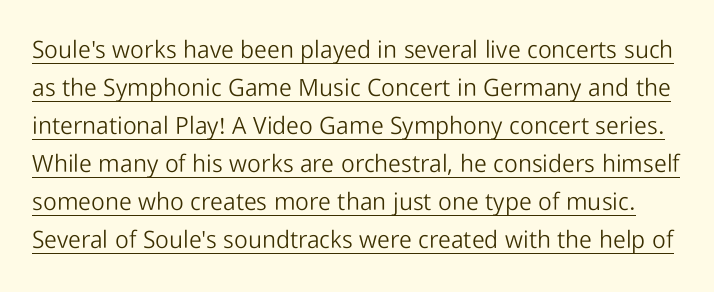
The letters stand upright; this is a roman face. Glance below the letters and you will spot a drawn line. Stroke thickness stays within the range of a standard reading face or lighter. You could call the tracking neutral — neither tight nor loose. Vertically, the passage feels balanced, rows spaced as you'd expect.
